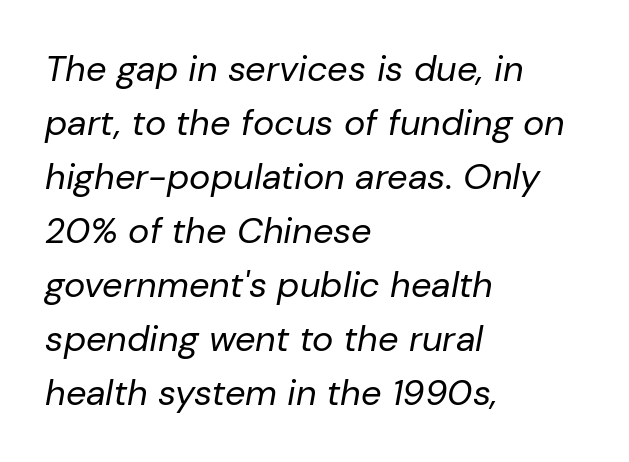
Observe the ordinary spacing: letters are neighbours, not strangers. The letterforms sit at book weight or below. This rendering uses left alignment, leaving the right contour irregular. The face used here has a pronounced slope to its letters. Normally led — the rows are evenly, conventionally spaced. The letters advance in unequal steps, a hallmark of proportional type.
